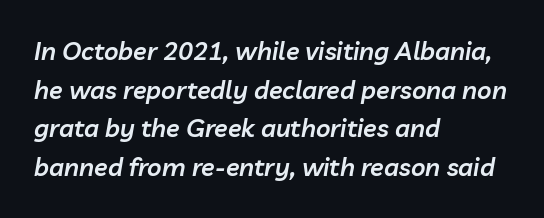
Q: Is the text bold? A: Semi-bold.
Q: Is the text italic (slanted)? A: Yes, it leans right by about 10 degrees.
Q: Is the text underlined? A: No.
Q: How is the paragraph aligned? A: Left-aligned.
Q: Is the spacing between letters normal or unusually wide? A: Normal.
Q: Is the spacing between lines tight, normal or loose? A: Normal.
